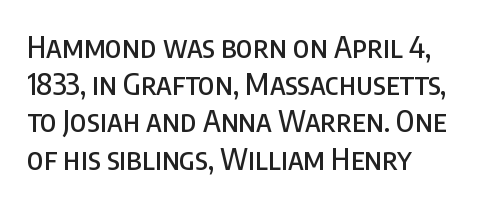
The space directly below the letters is spotless. The rendering uses natural spacing where letterforms have individual widths. To sum up the face: it is a sans, with no serifs. These lines stack with their left ends in a neat column. Unlike italic type, these characters show no tilt at all. How are the letters spaced? Ordinarily, with no added tracking.
